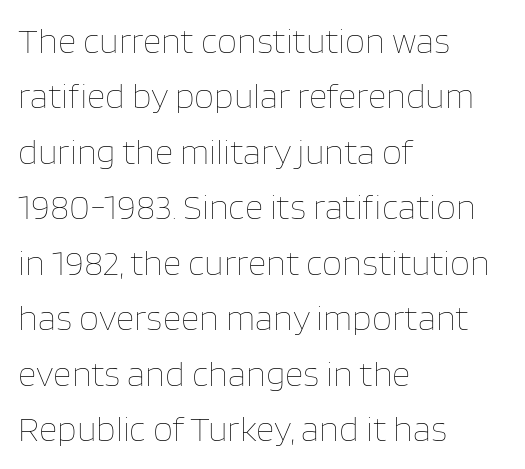
A typesetter would mark this as roman, not italic. If you measured baseline to baseline, you'd find a middling distance. Proportional: the letters do not fall into vertical columns. The string is rendered with underlining switched off.
